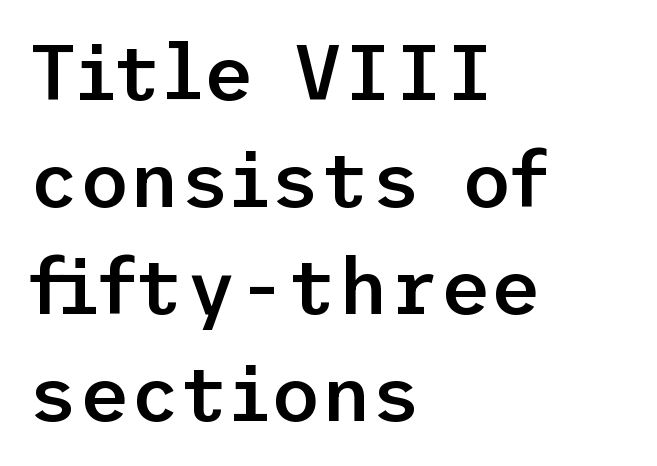
Leading matches the norm, producing a regular column. What weight is shown? A semibold, between regular and bold. The font's upright variant was chosen for this text. This rendering uses left alignment, leaving the right contour irregular. There is no visible air inserted between adjacent glyphs.
